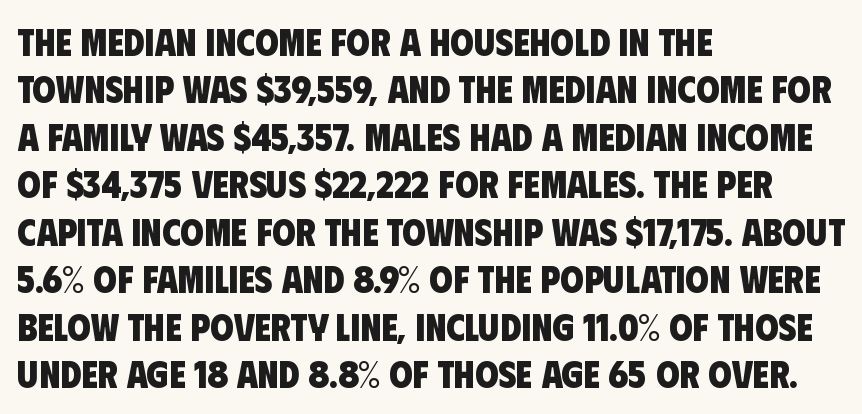
The image shows 38 px heavy, condensed sans-serif type; set left-aligned, normal line spacing (1.25x), normal letter spacing, not underlined; low stroke contrast and a large x-height.
